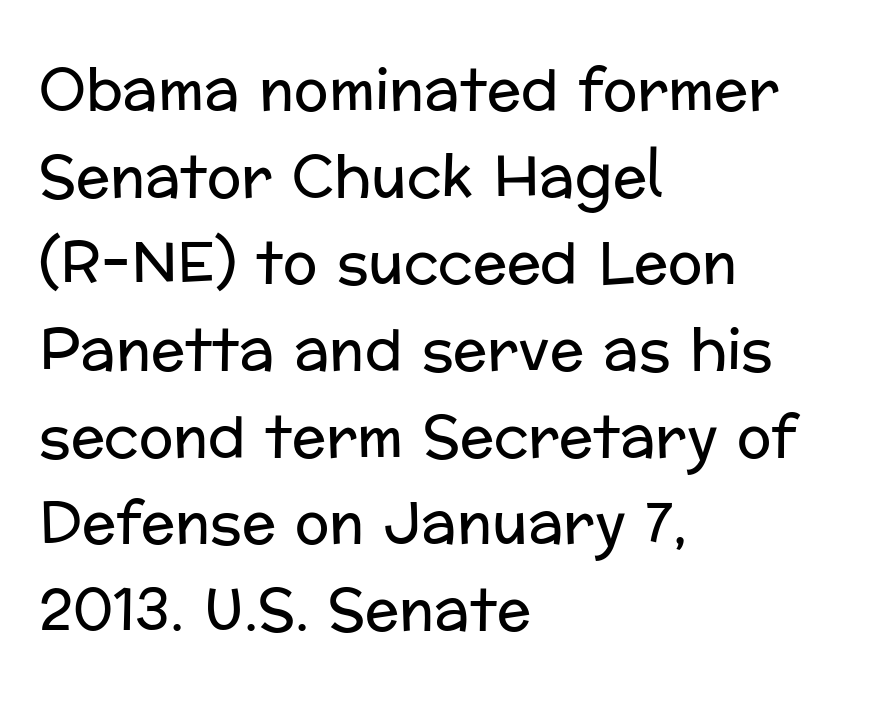
Q: Is the text bold? A: No.
Q: Is the text italic (slanted)? A: No, it is upright.
Q: Is the typeface a serif or a sans-serif typeface? A: Sans-serif.
Q: Is the text underlined? A: No.
Q: How is the paragraph aligned? A: Left-aligned.
Q: Is the spacing between letters normal or unusually wide? A: Normal.
Q: Is the spacing between lines tight, normal or loose? A: Normal.
Q: Width (condensed, normal, or wide)? A: Normal.
Q: Stroke contrast? A: Low.
Q: x-height? A: Medium.
Q: Monospaced? A: No.
